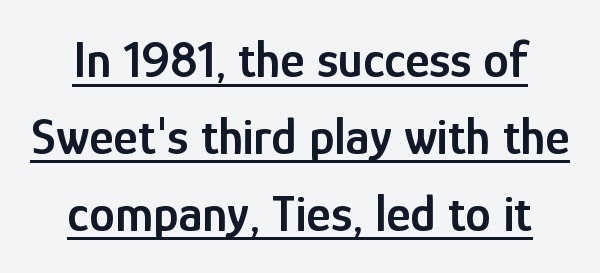
Q: Is the text bold? A: Semi-bold.
Q: Is the text italic (slanted)? A: No, it is upright.
Q: Is the typeface a serif or a sans-serif typeface? A: Sans-serif.
Q: Is the text underlined? A: Yes.
Q: Is the spacing between letters normal or unusually wide? A: Normal.
Q: Is the spacing between lines tight, normal or loose? A: Normal.
Q: Width (condensed, normal, or wide)? A: Condensed.
Q: Stroke contrast? A: Low.
Q: x-height? A: Medium.
Q: Monospaced? A: No.
